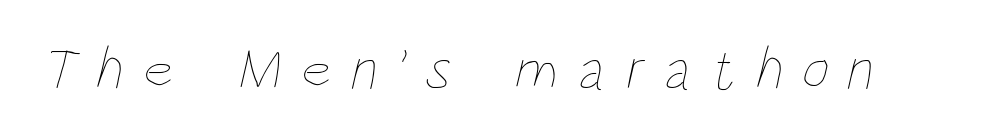
The image shows 59 px thin, condensed type; set unusually wide letter spacing (+0.33 em), not underlined; low stroke contrast and a large x-height.
